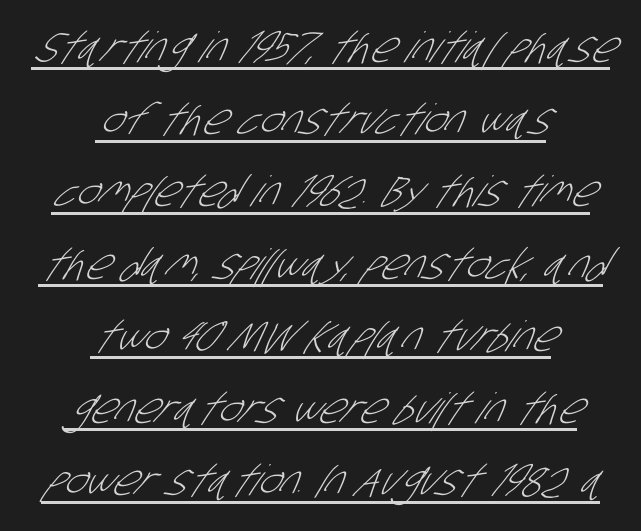
A quiet, ordinary-to-light weight characterises the typeface. Look at the bottom of the vertical strokes: they stop flat, with no serifs. Compared with undecorated copy, this sample adds a rule below the words. Does extra space separate the letters? No, they use regular spacing. Varying glyph widths throughout — classic text-font behaviour.
